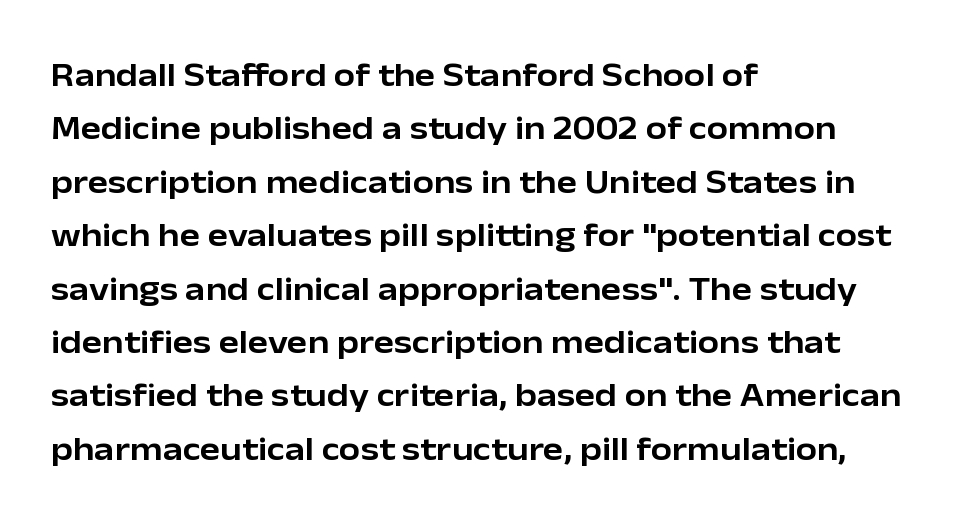
Q: Is the text italic (slanted)? A: No, it is upright.
Q: Is the typeface a serif or a sans-serif typeface? A: Sans-serif.
Q: Is the text underlined? A: No.
Q: How is the paragraph aligned? A: Left-aligned.
Q: Is the spacing between letters normal or unusually wide? A: Normal.
Q: Is the spacing between lines tight, normal or loose? A: Normal.
Q: Width (condensed, normal, or wide)? A: Normal.
Q: Stroke contrast? A: Low.
Q: x-height? A: Medium.
Q: Monospaced? A: No.
